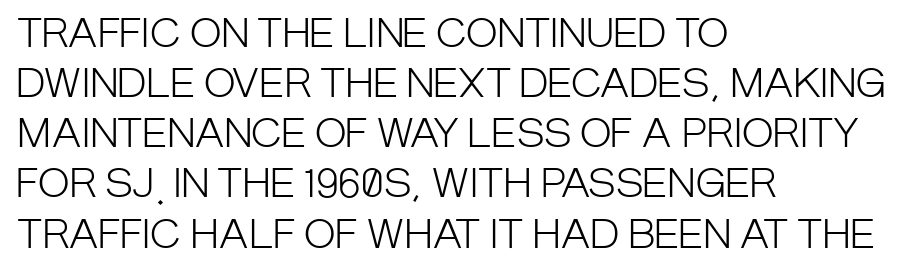
{"serif": "no", "italic": "no", "bold": "no", "weight": "light", "width": "condensed", "stroke_contrast": "low", "x_height": "large", "monospaced": "no", "underline": "no", "align": "left", "line_spacing": "normal", "line_spacing_ratio": 1.32, "letter_spacing": "normal", "letter_spacing_em": 0.0, "glyph_px": 38}
